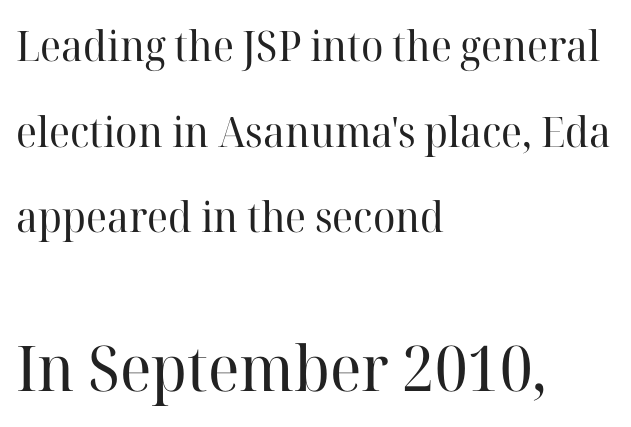
Q: Is the text bold? A: No.
Q: Is the text italic (slanted)? A: No, it is upright.
Q: Is the typeface a serif or a sans-serif typeface? A: Serif.
Q: Is the text underlined? A: No.
Q: How is the paragraph aligned? A: Left-aligned.
Q: Is the spacing between letters normal or unusually wide? A: Normal.
Q: Is the spacing between lines tight, normal or loose? A: Loose.
Q: Which block of text is set in a larger size, the first (top) or the second (bottom)? A: The second (bottom) one.
Q: Width (condensed, normal, or wide)? A: Normal.
Q: Stroke contrast? A: High.
Q: x-height? A: Medium.
Q: Monospaced? A: No.
